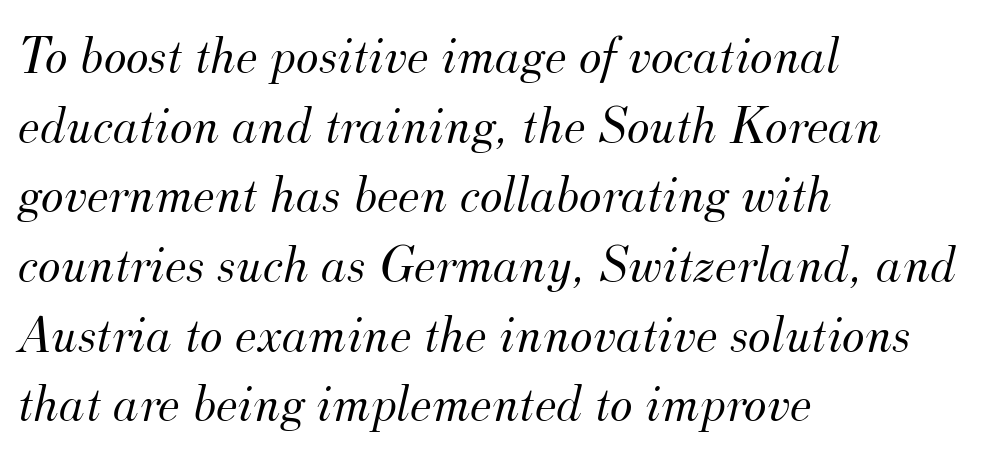
The image shows 54 px light serif type, italic (leaning right); set left-aligned, normal line spacing (1.29x), normal letter spacing, not underlined; medium stroke contrast and a small x-height.
